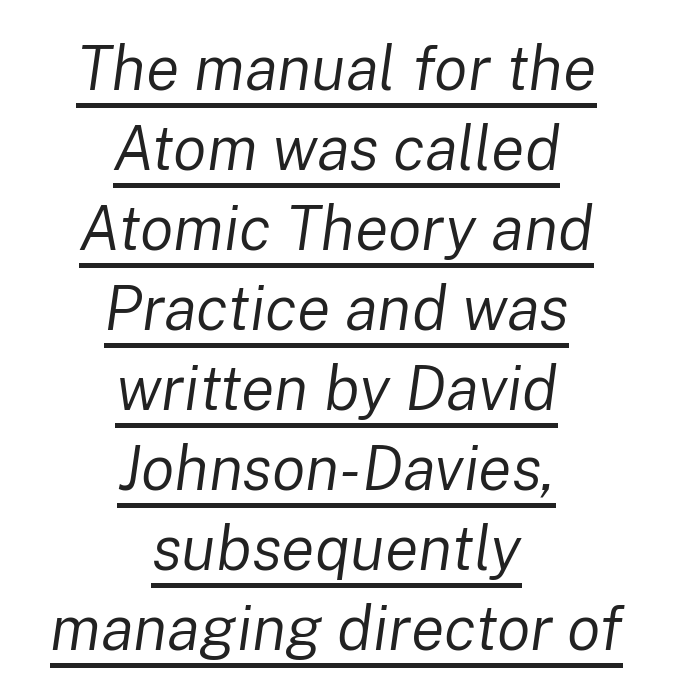
Q: Is the text bold? A: No.
Q: Is the text italic (slanted)? A: Yes, it leans right by about 8 degrees.
Q: Is the text underlined? A: Yes.
Q: How is the paragraph aligned? A: Centered.
Q: Is the spacing between letters normal or unusually wide? A: Normal.
Q: Is the spacing between lines tight, normal or loose? A: Normal.
Q: Width (condensed, normal, or wide)? A: Normal.
Q: Stroke contrast? A: Low.
Q: x-height? A: Medium.
Q: Monospaced? A: No.
